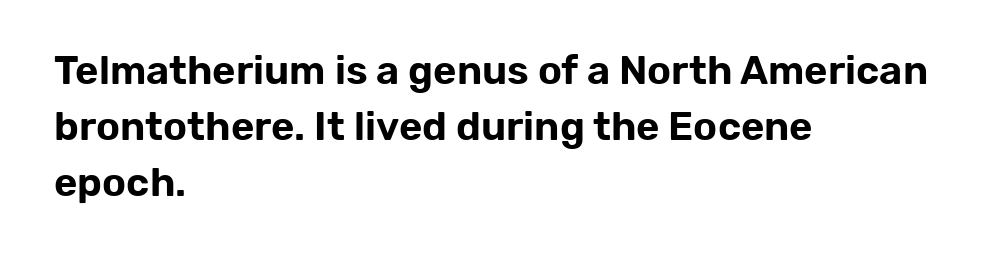
{"serif": "no", "italic": "no", "width": "normal", "stroke_contrast": "low", "x_height": "medium", "monospaced": "no", "underline": "no", "align": "left", "line_spacing": "normal", "line_spacing_ratio": 1.4, "letter_spacing": "normal", "letter_spacing_em": 0.0, "glyph_px": 40}
